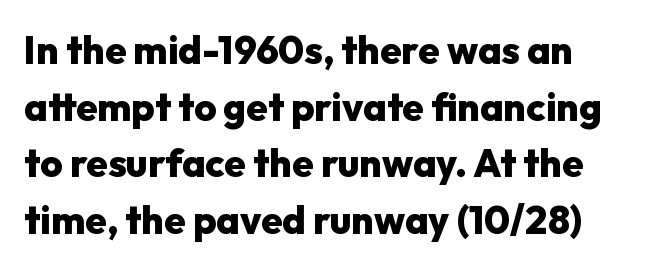
The rendering uses a moderate line-height, typical for paragraphs. Does the weight exceed regular? Yes, all the way to bold. You could call the tracking neutral — neither tight nor loose. Decoration check: the copy has no underline. If you drew a ruler down the left edge, every line would touch it.
